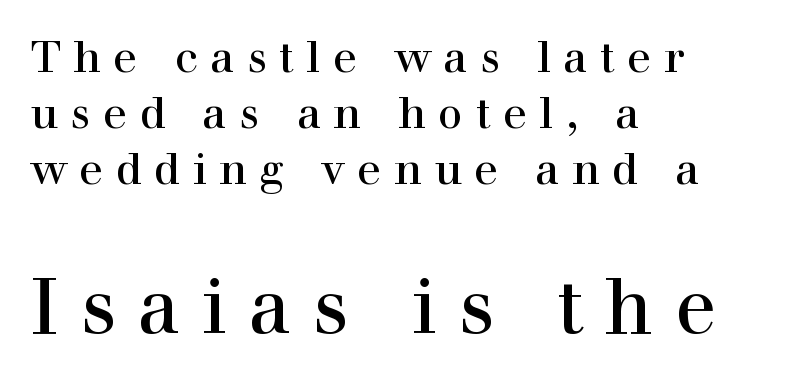
Q: Is the text italic (slanted)? A: No, it is upright.
Q: Is the typeface a serif or a sans-serif typeface? A: Serif.
Q: Is the text underlined? A: No.
Q: How is the paragraph aligned? A: Left-aligned.
Q: Is the spacing between letters normal or unusually wide? A: Unusually wide.
Q: Is the spacing between lines tight, normal or loose? A: Normal.
Q: Which block of text is set in a larger size, the first (top) or the second (bottom)? A: The second (bottom) one.
Q: Width (condensed, normal, or wide)? A: Normal.
Q: x-height? A: Medium.
Q: Monospaced? A: No.
